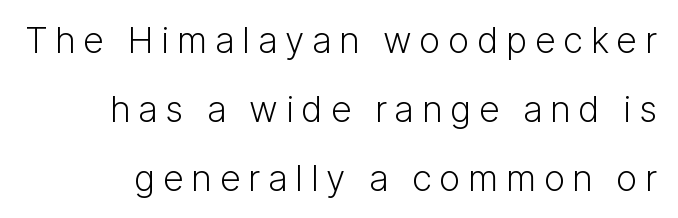
Q: Is the text bold? A: No.
Q: Is the text italic (slanted)? A: No, it is upright.
Q: Is the typeface a serif or a sans-serif typeface? A: Sans-serif.
Q: Is the text underlined? A: No.
Q: Is the spacing between letters normal or unusually wide? A: Unusually wide.
Q: Is the spacing between lines tight, normal or loose? A: Loose.
Q: Width (condensed, normal, or wide)? A: Normal.
Q: Stroke contrast? A: Low.
Q: x-height? A: Medium.
Q: Monospaced? A: No.
